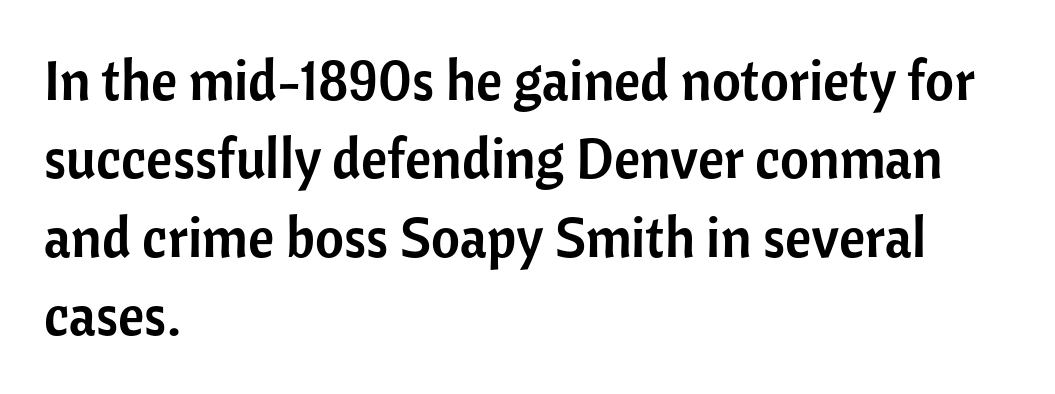
Q: Is the text italic (slanted)? A: No, it is upright.
Q: Is the typeface a serif or a sans-serif typeface? A: Sans-serif.
Q: Is the text underlined? A: No.
Q: How is the paragraph aligned? A: Left-aligned.
Q: Is the spacing between letters normal or unusually wide? A: Normal.
Q: Is the spacing between lines tight, normal or loose? A: Normal.
Q: Width (condensed, normal, or wide)? A: Normal.
Q: Stroke contrast? A: Low.
Q: x-height? A: Medium.
Q: Monospaced? A: No.
